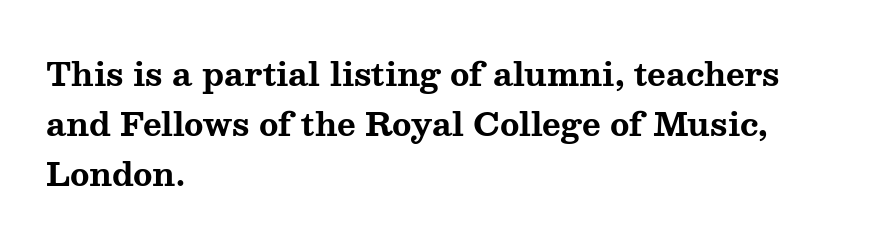
Q: Is the text bold? A: Yes.
Q: Is the text italic (slanted)? A: No, it is upright.
Q: Is the typeface a serif or a sans-serif typeface? A: Serif.
Q: Is the text underlined? A: No.
Q: How is the paragraph aligned? A: Left-aligned.
Q: Is the spacing between letters normal or unusually wide? A: Normal.
Q: Is the spacing between lines tight, normal or loose? A: Normal.
Q: Width (condensed, normal, or wide)? A: Wide.
Q: Stroke contrast? A: Medium.
Q: x-height? A: Medium.
Q: Monospaced? A: No.
